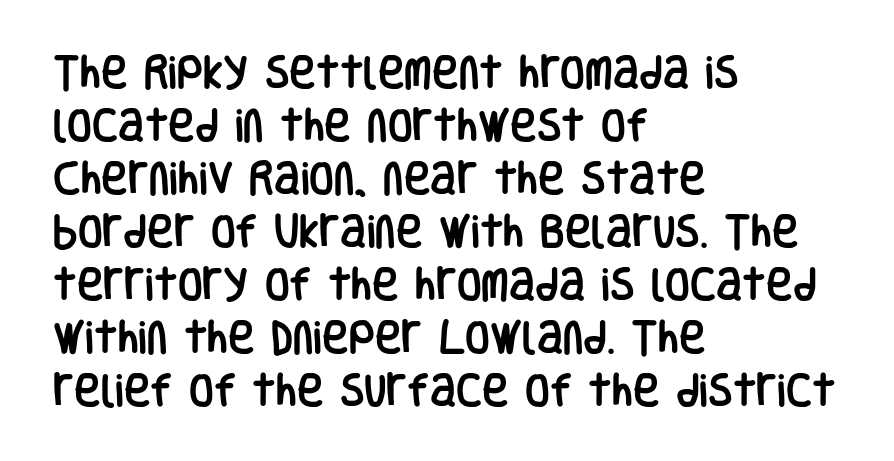
Q: Is the text italic (slanted)? A: No, it is upright.
Q: Is the typeface a serif or a sans-serif typeface? A: Sans-serif.
Q: Is the text underlined? A: No.
Q: How is the paragraph aligned? A: Left-aligned.
Q: Is the spacing between letters normal or unusually wide? A: Normal.
Q: Is the spacing between lines tight, normal or loose? A: Normal.
Q: Width (condensed, normal, or wide)? A: Condensed.
Q: Stroke contrast? A: Low.
Q: x-height? A: Large.
Q: Monospaced? A: No.
